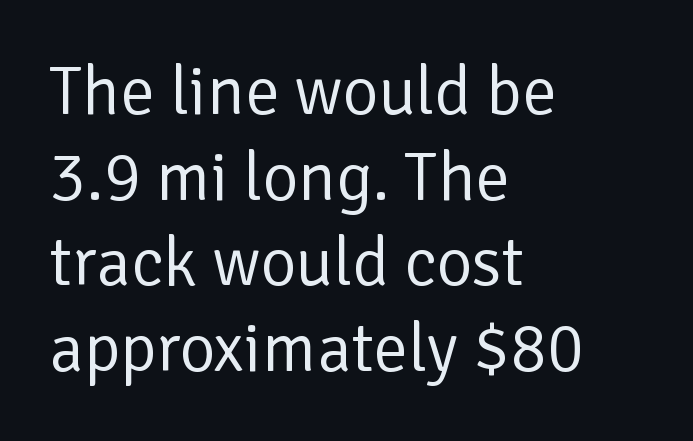
Note: no serifs on the glyphs. The space beneath each line is pristine and unruled. This rendering leaves character spacing at its baseline value. Proportional: the letters do not fall into vertical columns. A student would call this left alignment; a typographer would say flush left, rag right.
